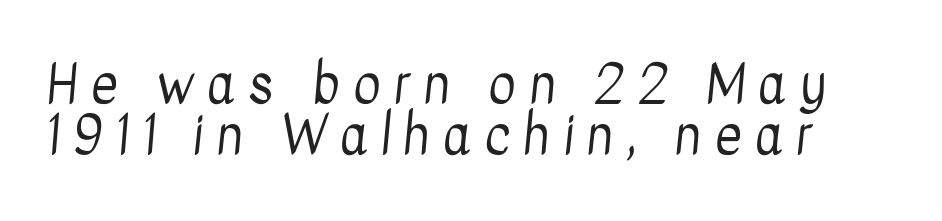
{"serif": "no", "bold": "no", "weight": "regular", "width": "condensed", "stroke_contrast": "low", "x_height": "medium", "monospaced": "no", "underline": "no", "line_spacing": "tight", "line_spacing_ratio": 0.98, "letter_spacing": "wide", "letter_spacing_em": 0.26, "glyph_px": 52}
